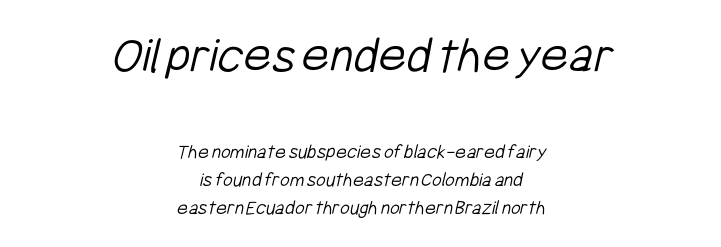
Tracking value appears to be zero — textbook default spacing. The paragraph shown floats in the horizontal middle. On a weight scale, this lands at 450 or below. Words float on clear page, feet unadorned. This sample has the flowing, uneven cadence of proportional lettering.
